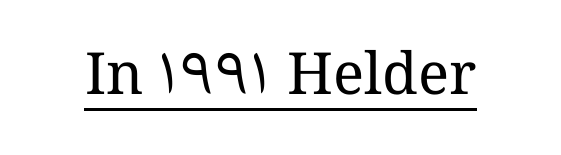
The image shows 58 px regular-weight type, upright; set normal letter spacing, underlined; medium stroke contrast and a medium x-height.
